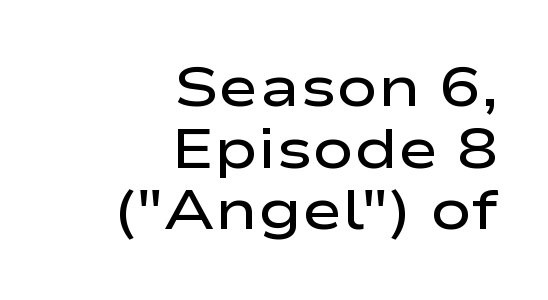
The image shows 55 px semibold, wide sans-serif type, upright; set right-aligned, tight line spacing (1.12x), normal letter spacing, not underlined; low stroke contrast and a medium x-height.
